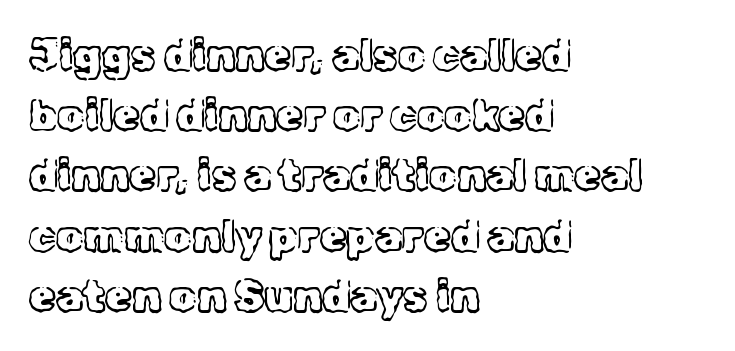
Q: Is the text bold? A: No.
Q: Is the text italic (slanted)? A: No, it is upright.
Q: Is the typeface a serif or a sans-serif typeface? A: Serif.
Q: Is the text underlined? A: No.
Q: How is the paragraph aligned? A: Left-aligned.
Q: Is the spacing between letters normal or unusually wide? A: Normal.
Q: Is the spacing between lines tight, normal or loose? A: Normal.
Q: Width (condensed, normal, or wide)? A: Normal.
Q: x-height? A: Medium.
Q: Monospaced? A: No.
